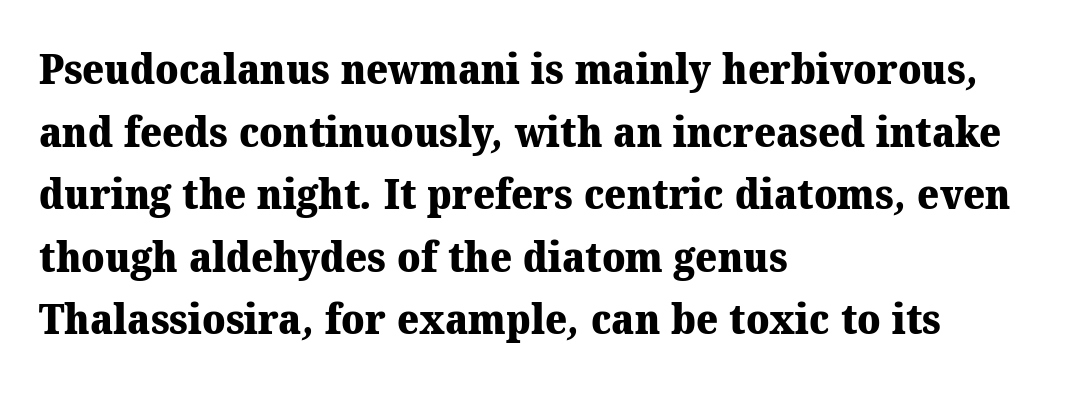
The image shows 42 px heavy serif type; set left-aligned, normal line spacing (1.49x), normal letter spacing, not underlined; medium stroke contrast and a medium x-height.
